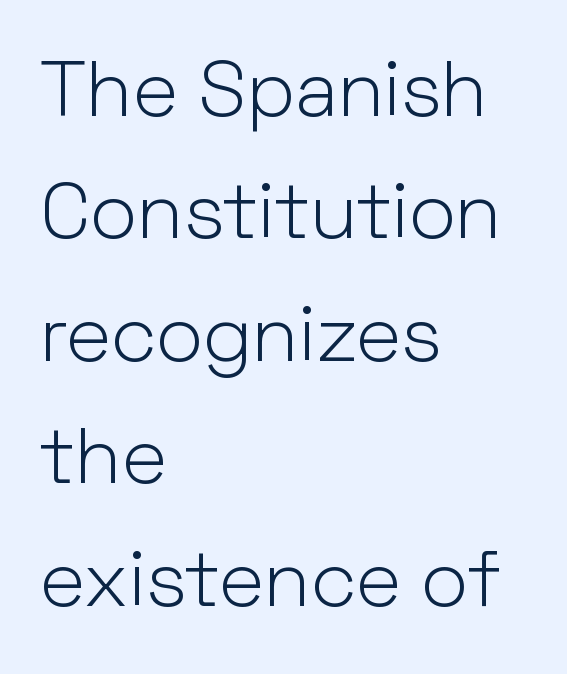
Q: Is the text bold? A: No.
Q: Is the text italic (slanted)? A: No, it is upright.
Q: Is the typeface a serif or a sans-serif typeface? A: Sans-serif.
Q: Is the text underlined? A: No.
Q: How is the paragraph aligned? A: Left-aligned.
Q: Is the spacing between letters normal or unusually wide? A: Normal.
Q: Is the spacing between lines tight, normal or loose? A: Normal.
Q: Width (condensed, normal, or wide)? A: Normal.
Q: Stroke contrast? A: Low.
Q: x-height? A: Medium.
Q: Monospaced? A: No.
